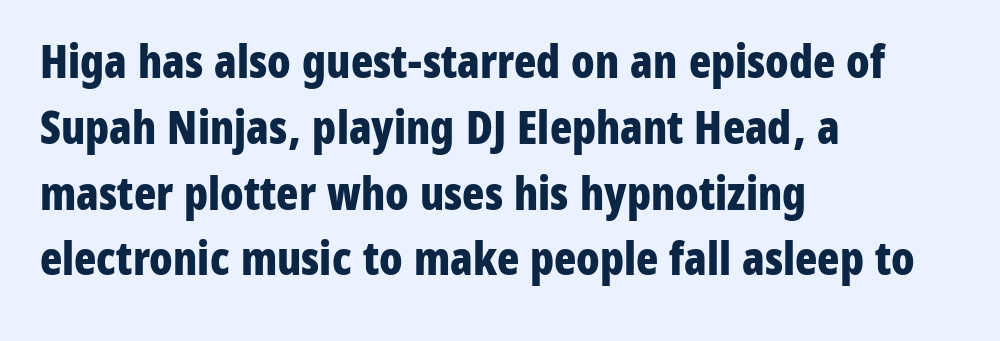
Q: Is the text bold? A: Yes.
Q: Is the text italic (slanted)? A: No, it is upright.
Q: Is the typeface a serif or a sans-serif typeface? A: Sans-serif.
Q: Is the text underlined? A: No.
Q: How is the paragraph aligned? A: Left-aligned.
Q: Is the spacing between letters normal or unusually wide? A: Normal.
Q: Is the spacing between lines tight, normal or loose? A: Normal.
Q: Width (condensed, normal, or wide)? A: Condensed.
Q: Stroke contrast? A: Low.
Q: x-height? A: Medium.
Q: Monospaced? A: No.
